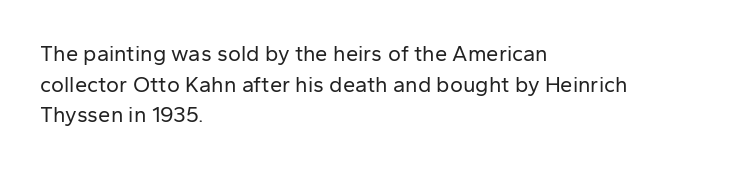
Q: Is the text bold? A: No.
Q: Is the text italic (slanted)? A: No, it is upright.
Q: Is the text underlined? A: No.
Q: How is the paragraph aligned? A: Left-aligned.
Q: Is the spacing between letters normal or unusually wide? A: Normal.
Q: Is the spacing between lines tight, normal or loose? A: Normal.
